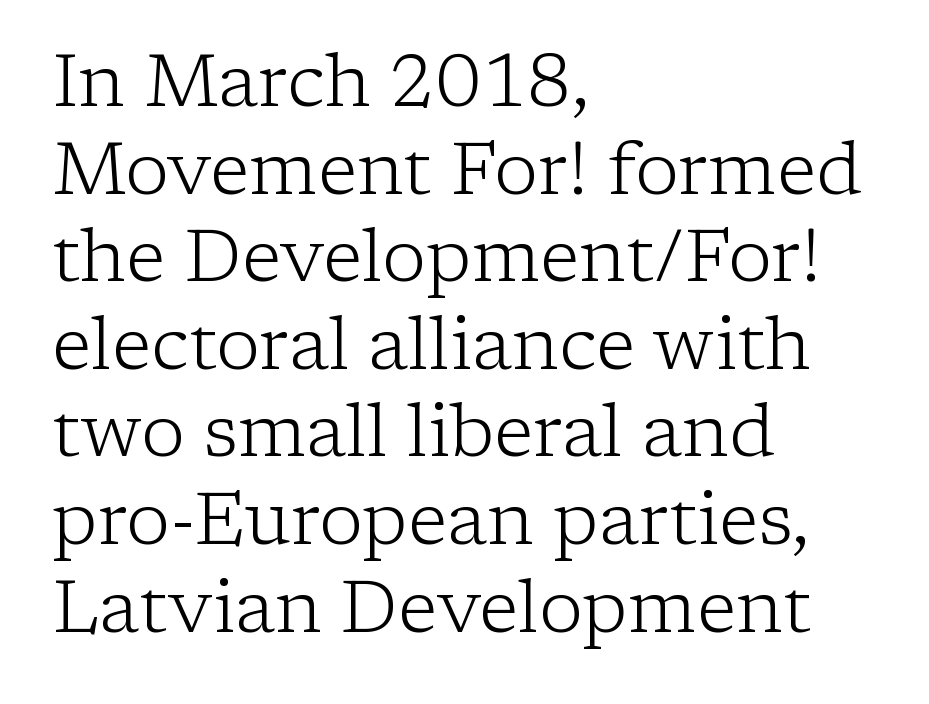
Q: Is the text bold? A: No.
Q: Is the text italic (slanted)? A: No, it is upright.
Q: Is the typeface a serif or a sans-serif typeface? A: Serif.
Q: Is the text underlined? A: No.
Q: How is the paragraph aligned? A: Left-aligned.
Q: Is the spacing between letters normal or unusually wide? A: Normal.
Q: Width (condensed, normal, or wide)? A: Normal.
Q: Stroke contrast? A: Low.
Q: x-height? A: Medium.
Q: Monospaced? A: No.
